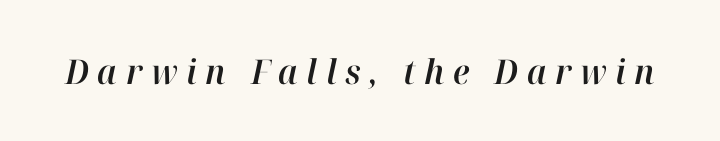
The image shows 34 px text type, italic (leaning right); set unusually wide letter spacing (+0.25 em), not underlined; high stroke contrast and a medium x-height.
